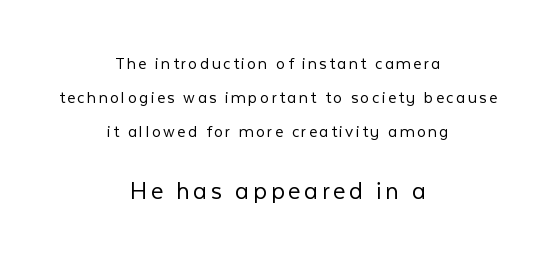
{"italic": "no", "bold": "no", "underline": "no", "align": "center", "line_spacing_ratio": 1.88, "larger_block": "second", "size_ratio": 1.5, "glyph_px": 27}
